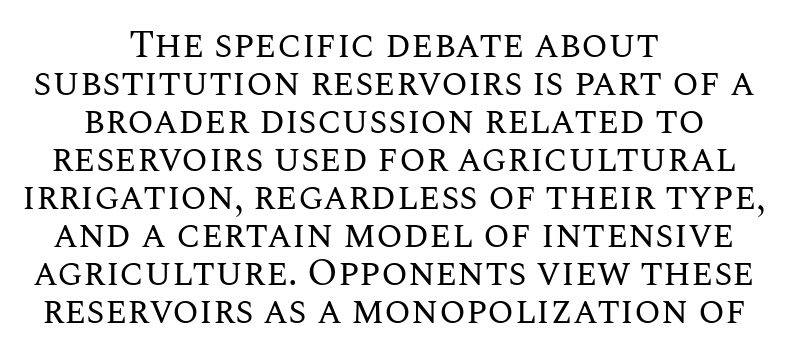
The image shows 38 px regular-weight type, upright; set centered, tight line spacing (1.0x), normal letter spacing, not underlined; medium stroke contrast and a large x-height.
